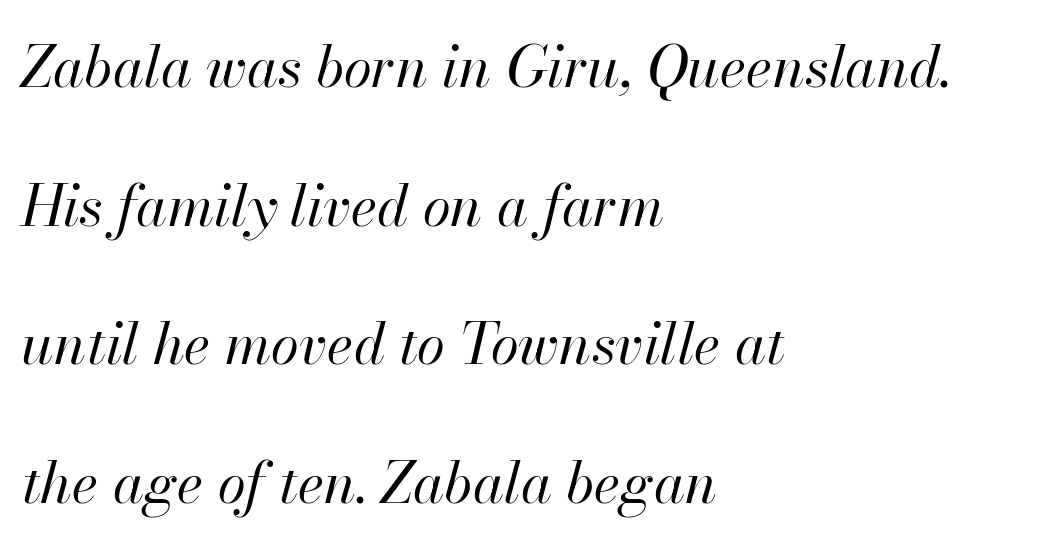
It's the slanting kind of type. Is the type heavy? It reads as light-to-regular instead. No word sits above an underline. You could fit nearly another row in the gap between these rows. Letter spacing: default.
